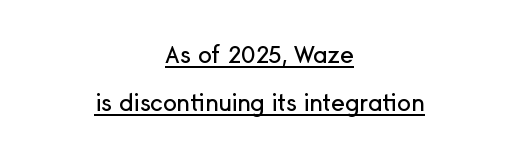
The setting favours the middle, as headings and verse often do. The gaps between neighbouring characters are ordinary and unremarkable. The typography opts for an upright posture over an oblique one. Does a line run under the words? Yes, clearly.
